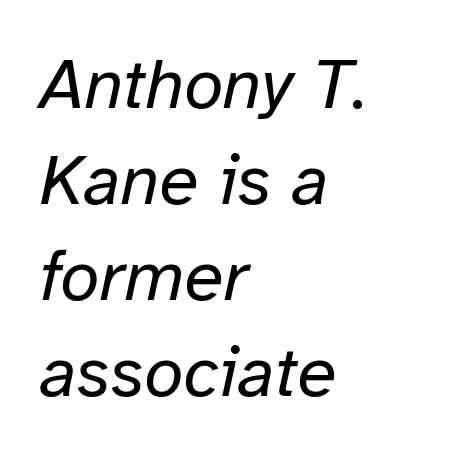
{"italic": "yes", "lean": "right", "slant_degrees": 12, "bold": "no", "weight": "regular", "width": "normal", "stroke_contrast": "low", "x_height": "medium", "monospaced": "no", "underline": "no", "align": "left", "line_spacing": "normal", "line_spacing_ratio": 1.35, "letter_spacing": "normal", "letter_spacing_em": 0.0, "glyph_px": 71}
